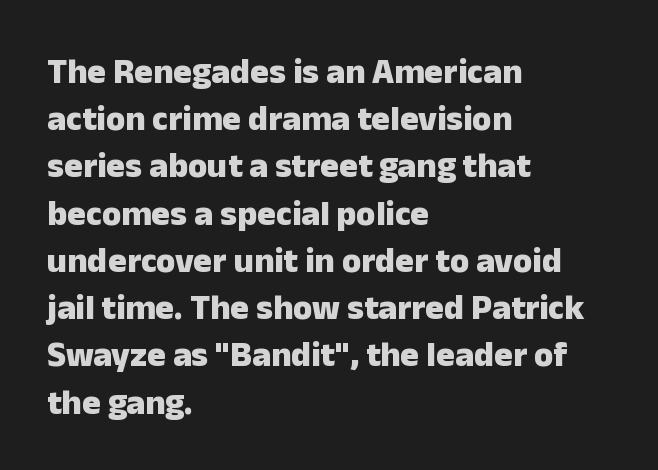
Q: Is the text bold? A: Yes.
Q: Is the text italic (slanted)? A: No, it is upright.
Q: Is the typeface a serif or a sans-serif typeface? A: Sans-serif.
Q: Is the text underlined? A: No.
Q: How is the paragraph aligned? A: Left-aligned.
Q: Is the spacing between letters normal or unusually wide? A: Normal.
Q: Is the spacing between lines tight, normal or loose? A: Normal.
Q: Width (condensed, normal, or wide)? A: Normal.
Q: Stroke contrast? A: Low.
Q: x-height? A: Medium.
Q: Monospaced? A: No.
